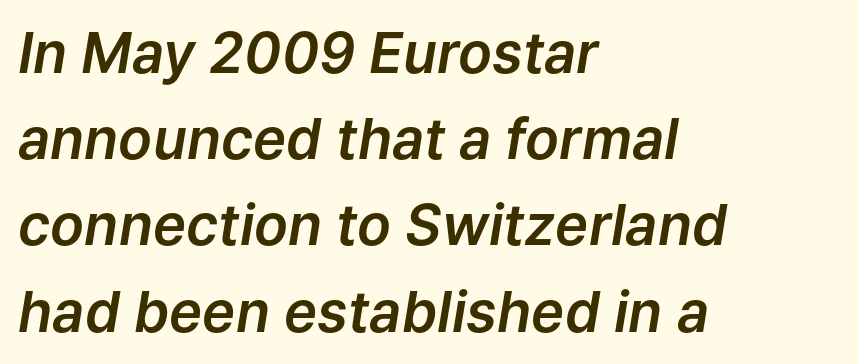
Think of a printed novel: that variable character pitch is what you see here. Glance below the letters and you will spot only blank space. Caption: standard tracking, unaltered. Typeset ragged right — the left edge is the straight one. Emphasis-style slanted type is in use.
